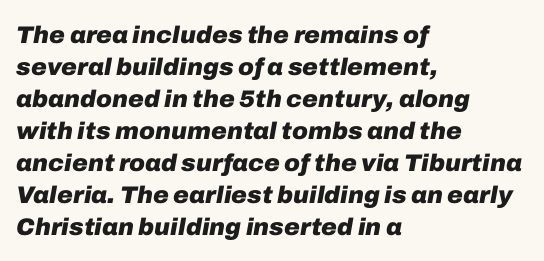
{"italic": "yes", "lean": "right", "slant_degrees": 10, "bold": "yes", "underline": "no", "align": "left", "line_spacing": "normal", "line_spacing_ratio": 1.33, "letter_spacing": "normal", "letter_spacing_em": 0.0, "glyph_px": 24}
